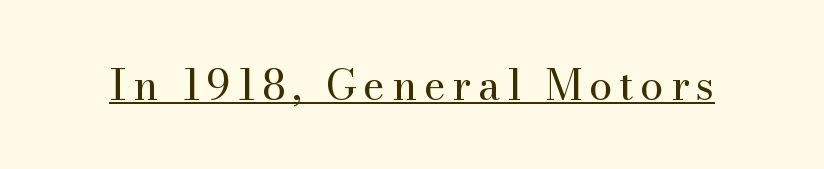
The image shows 42 px regular-weight serif type, upright; set underlined; medium stroke contrast and a small x-height.
